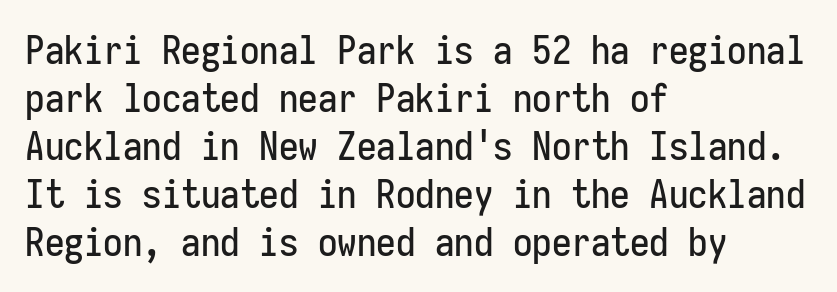
Q: Is the text italic (slanted)? A: No, it is upright.
Q: Is the typeface a serif or a sans-serif typeface? A: Sans-serif.
Q: Is the text underlined? A: No.
Q: How is the paragraph aligned? A: Left-aligned.
Q: Is the spacing between letters normal or unusually wide? A: Normal.
Q: Width (condensed, normal, or wide)? A: Condensed.
Q: Stroke contrast? A: Low.
Q: x-height? A: Medium.
Q: Monospaced? A: Yes.
